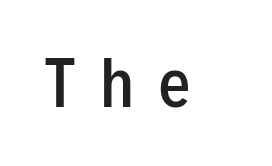
The horizontal fit of the characters is loose and conspicuously gappy. Each letter keeps its own natural width here, so spacing adapts to shape. Strokes here are thickened, but only to semibold level. Nope, not italic — everything's standing straight. A typesetter would label this face a sans.
